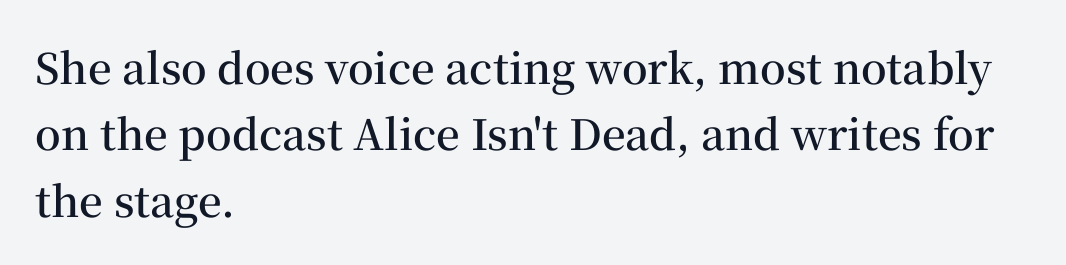
The image shows 42 px semibold serif type, upright; set left-aligned, normal line spacing (1.58x), normal letter spacing, not underlined; medium stroke contrast and a medium x-height.
